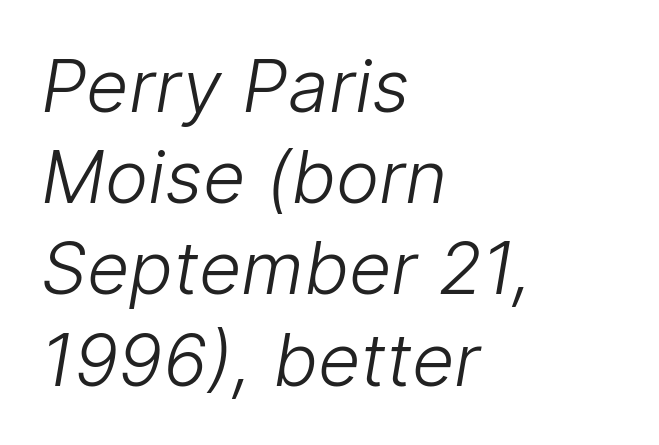
Q: Is the text bold? A: No.
Q: Is the typeface a serif or a sans-serif typeface? A: Sans-serif.
Q: Is the text underlined? A: No.
Q: How is the paragraph aligned? A: Left-aligned.
Q: Is the spacing between letters normal or unusually wide? A: Normal.
Q: Is the spacing between lines tight, normal or loose? A: Normal.
Q: Width (condensed, normal, or wide)? A: Normal.
Q: Stroke contrast? A: Low.
Q: x-height? A: Medium.
Q: Monospaced? A: No.
